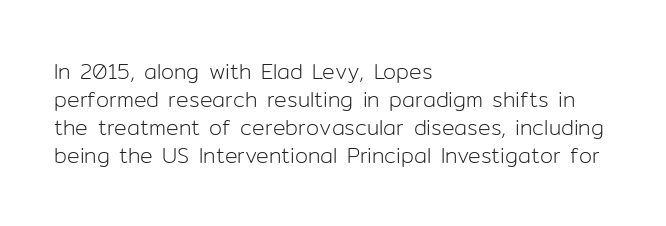
The image shows 21 px text type, upright; set left-aligned, normal line spacing (1.33x), normal letter spacing, not underlined.
